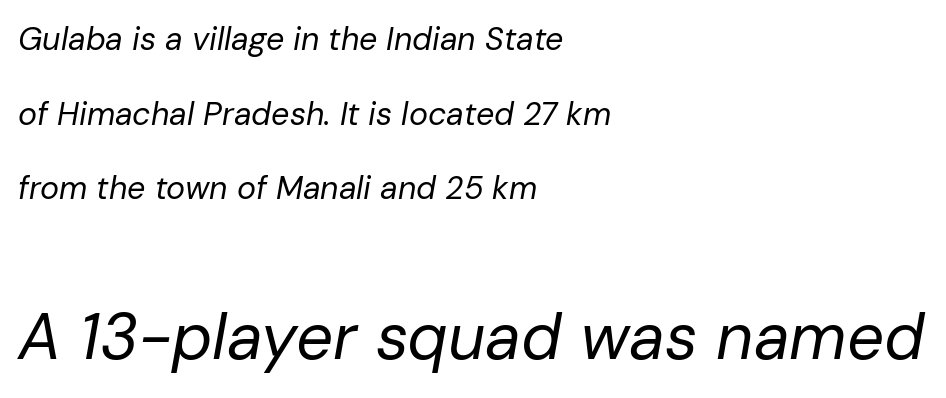
{"italic": "yes", "lean": "right", "slant_degrees": 10, "bold": "no", "weight": "regular", "width": "normal", "stroke_contrast": "low", "x_height": "medium", "monospaced": "no", "underline": "no", "align": "left", "line_spacing": "loose", "line_spacing_ratio": 2.33, "letter_spacing": "normal", "letter_spacing_em": 0.0, "larger_block": "second", "size_ratio": 2.03, "glyph_px": 65}
